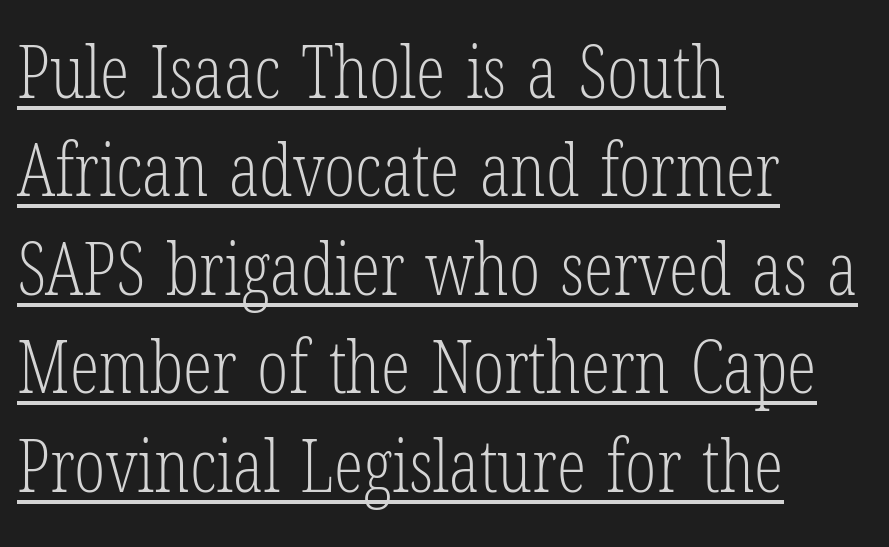
Q: Is the text bold? A: No.
Q: Is the text italic (slanted)? A: No, it is upright.
Q: Is the typeface a serif or a sans-serif typeface? A: Serif.
Q: Is the text underlined? A: Yes.
Q: How is the paragraph aligned? A: Left-aligned.
Q: Is the spacing between letters normal or unusually wide? A: Normal.
Q: Is the spacing between lines tight, normal or loose? A: Normal.
Q: Width (condensed, normal, or wide)? A: Condensed.
Q: Stroke contrast? A: Low.
Q: x-height? A: Medium.
Q: Monospaced? A: No.
